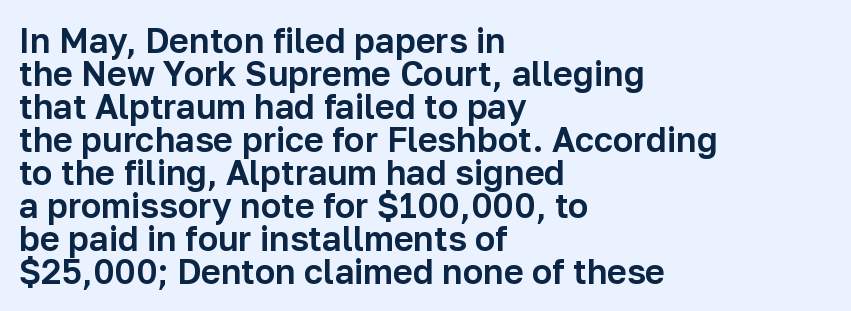
Does the type have serifs? No, each stem ends abruptly. These lines are rendered in a variable-pitch font. The baseline area is clear. Rows of type sit shoulder to shoulder in the vertical direction. Letter spacing: default.
